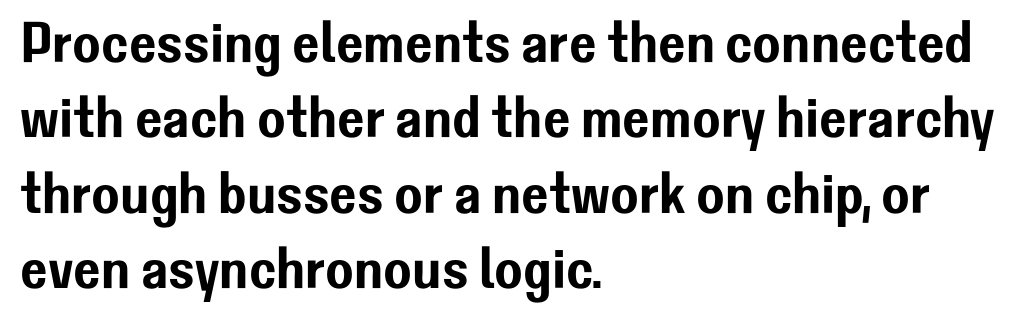
{"serif": "no", "italic": "no", "width": "normal", "stroke_contrast": "low", "x_height": "medium", "monospaced": "no", "underline": "no", "align": "left", "line_spacing": "normal", "line_spacing_ratio": 1.3, "letter_spacing": "normal", "letter_spacing_em": 0.0, "glyph_px": 58}
